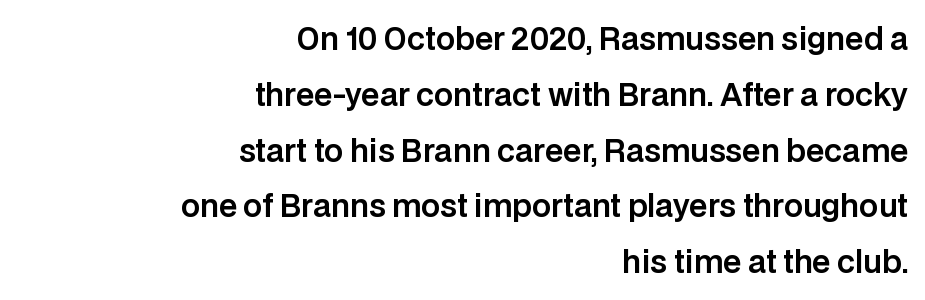
Q: Is the text italic (slanted)? A: No, it is upright.
Q: Is the typeface a serif or a sans-serif typeface? A: Sans-serif.
Q: Is the text underlined? A: No.
Q: How is the paragraph aligned? A: Right-aligned.
Q: Is the spacing between letters normal or unusually wide? A: Normal.
Q: Width (condensed, normal, or wide)? A: Normal.
Q: Stroke contrast? A: Low.
Q: x-height? A: Large.
Q: Monospaced? A: No.
